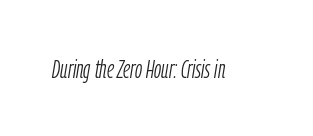
The image shows 26 px text type, italic (leaning right); set normal letter spacing, not underlined.
